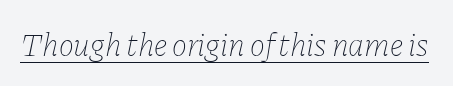
Q: Is the text bold? A: No.
Q: Is the text italic (slanted)? A: Yes, it leans right by about 11 degrees.
Q: Is the text underlined? A: Yes.
Q: Is the spacing between letters normal or unusually wide? A: Normal.
Q: Width (condensed, normal, or wide)? A: Normal.
Q: Stroke contrast? A: Low.
Q: x-height? A: Medium.
Q: Monospaced? A: No.
